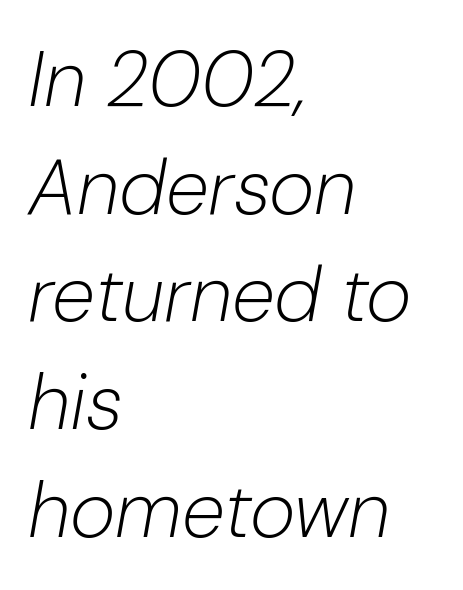
Observe the lean: these are italic letterforms. Has an underline been added? It has not. Is this a fixed-width face? No — the glyphs have proportional, varying widths. Observe the ordinary spacing: letters are neighbours, not strangers. In terms of leading, this rendering sits right in the middle.
